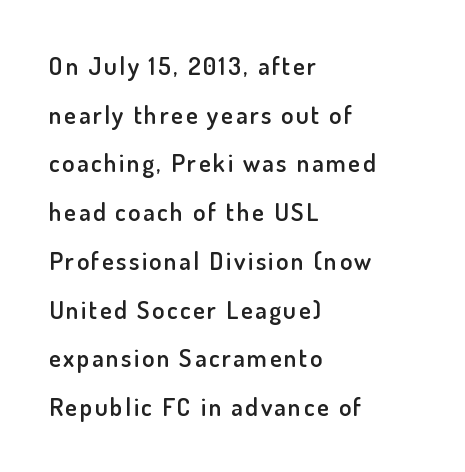
The image shows 25 px text type, upright; set left-aligned, loose line spacing (1.95x), not underlined.
